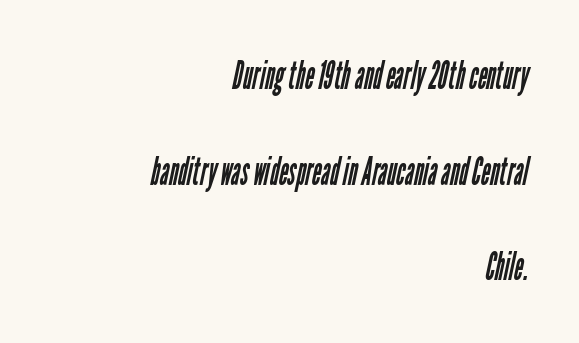
{"serif": "no", "bold": "no", "weight": "regular", "width": "condensed", "stroke_contrast": "low", "x_height": "medium", "monospaced": "no", "underline": "no", "align": "right", "line_spacing": "loose", "line_spacing_ratio": 2.45, "letter_spacing": "normal", "letter_spacing_em": 0.0, "glyph_px": 39}
